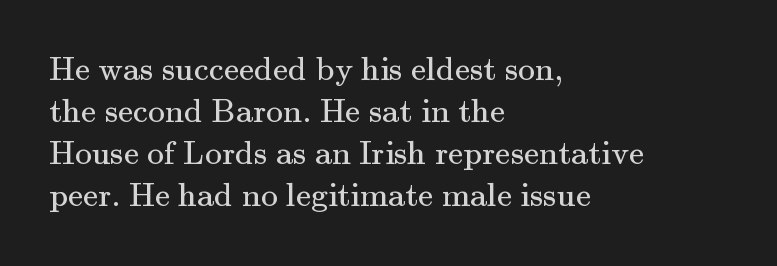
{"serif": "yes", "italic": "no", "bold": "no", "weight": "regular", "width": "normal", "stroke_contrast": "medium", "x_height": "small", "monospaced": "no", "underline": "no", "align": "left", "line_spacing_ratio": 1.24, "letter_spacing": "normal", "letter_spacing_em": 0.0, "glyph_px": 34}
